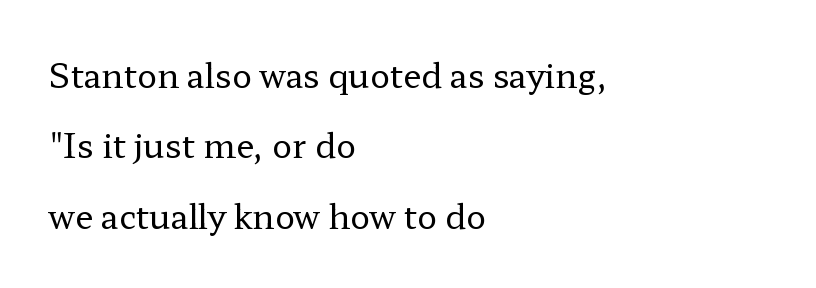
Successive baselines arrive slowly, with a big drop between each. Between one letter and the next there's only the usual sliver of space. Rule under the text: the space is simply empty. The font family rendered here belongs to the serif group.
